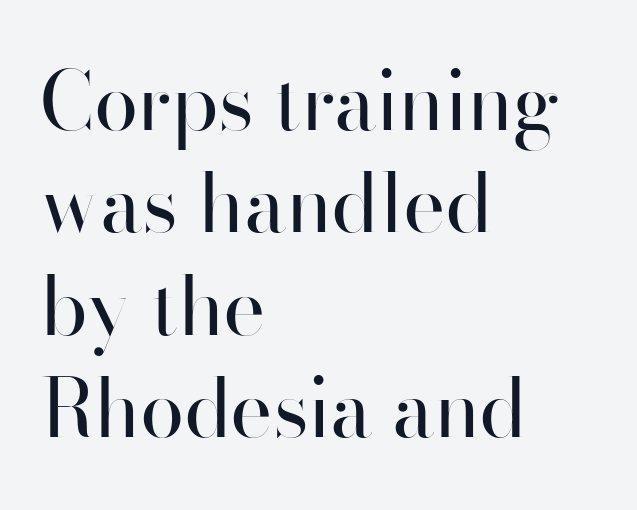
Q: Is the text bold? A: No.
Q: Is the text italic (slanted)? A: No, it is upright.
Q: Is the typeface a serif or a sans-serif typeface? A: Sans-serif.
Q: Is the text underlined? A: No.
Q: How is the paragraph aligned? A: Left-aligned.
Q: Is the spacing between letters normal or unusually wide? A: Normal.
Q: Is the spacing between lines tight, normal or loose? A: Normal.
Q: Width (condensed, normal, or wide)? A: Normal.
Q: Stroke contrast? A: High.
Q: x-height? A: Small.
Q: Monospaced? A: No.
